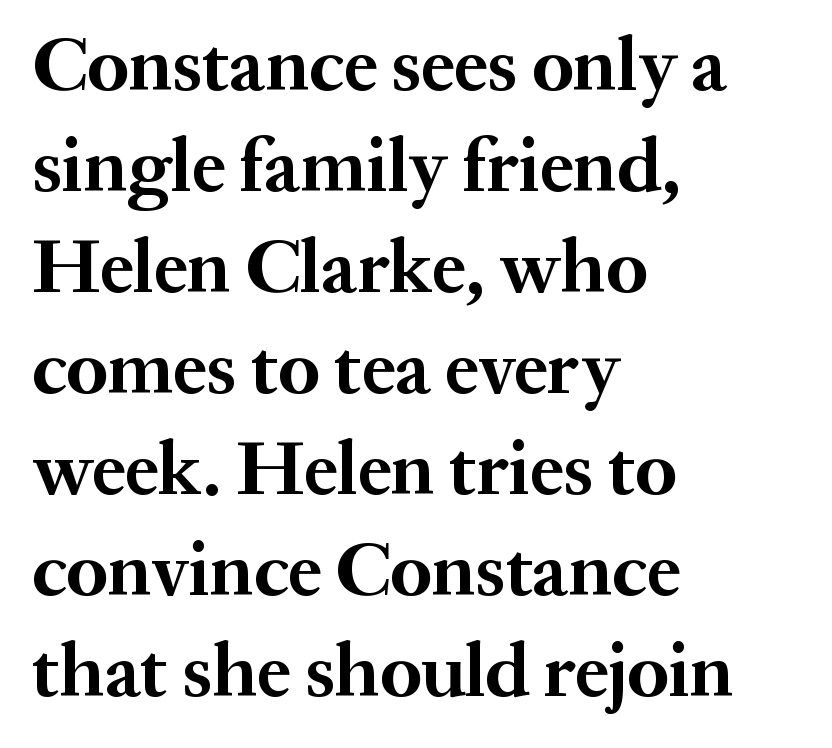
The image shows 76 px bold serif type, upright; set left-aligned, normal line spacing (1.33x), normal letter spacing, not underlined; medium stroke contrast and a medium x-height.
